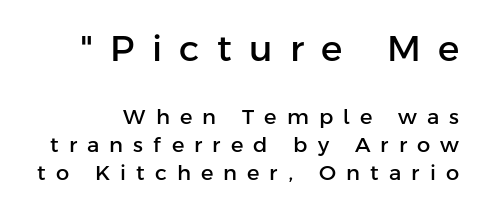
Q: Is the text italic (slanted)? A: No, it is upright.
Q: Is the typeface a serif or a sans-serif typeface? A: Sans-serif.
Q: Is the text underlined? A: No.
Q: Is the spacing between letters normal or unusually wide? A: Unusually wide.
Q: Is the spacing between lines tight, normal or loose? A: Normal.
Q: Which block of text is set in a larger size, the first (top) or the second (bottom)? A: The first (top) one.
Q: Width (condensed, normal, or wide)? A: Normal.
Q: Stroke contrast? A: Low.
Q: x-height? A: Medium.
Q: Monospaced? A: No.
